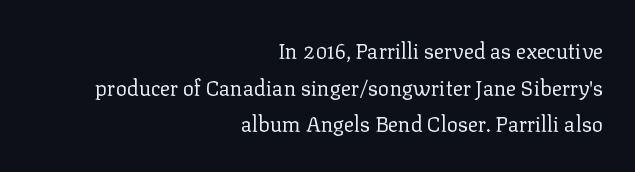
Q: Is the text bold? A: No.
Q: Is the text italic (slanted)? A: No, it is upright.
Q: Is the text underlined? A: No.
Q: How is the paragraph aligned? A: Right-aligned.
Q: Is the spacing between letters normal or unusually wide? A: Normal.
